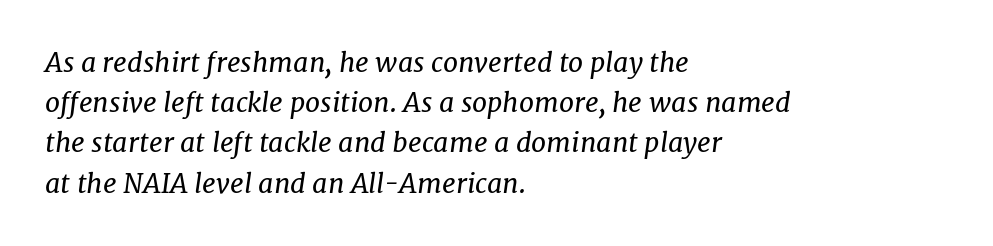
Q: Is the text bold? A: No.
Q: Is the text italic (slanted)? A: Yes, it leans right by about 7 degrees.
Q: Is the text underlined? A: No.
Q: How is the paragraph aligned? A: Left-aligned.
Q: Is the spacing between letters normal or unusually wide? A: Normal.
Q: Is the spacing between lines tight, normal or loose? A: Normal.
